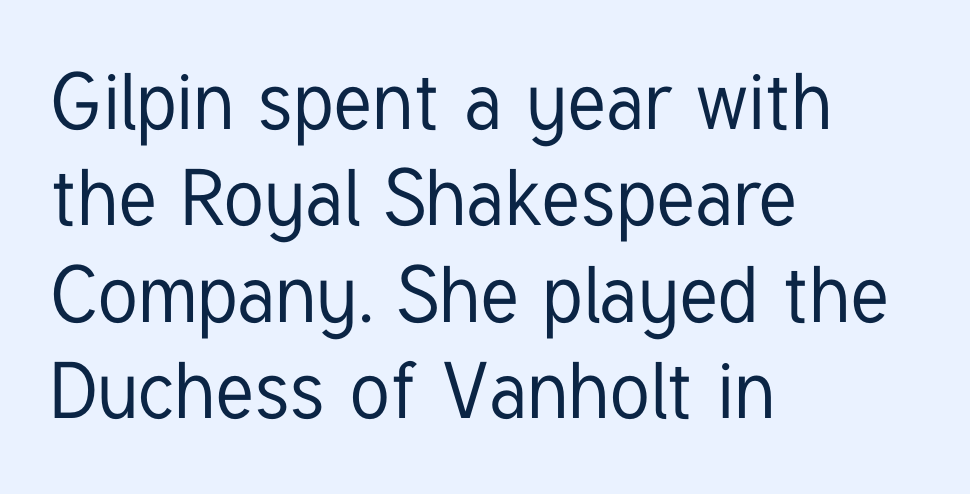
Visually the block forms a straight wall on the left and a jagged coastline on the right. The lettering stays uniformly vertical, giving the passage a roman look. Varying glyph widths throughout — classic text-font behaviour. This rendering employs a face without finishing strokes, i.e., a sans-serif. No word sits above an underline. Nobody touched the tracking dial on this one.
